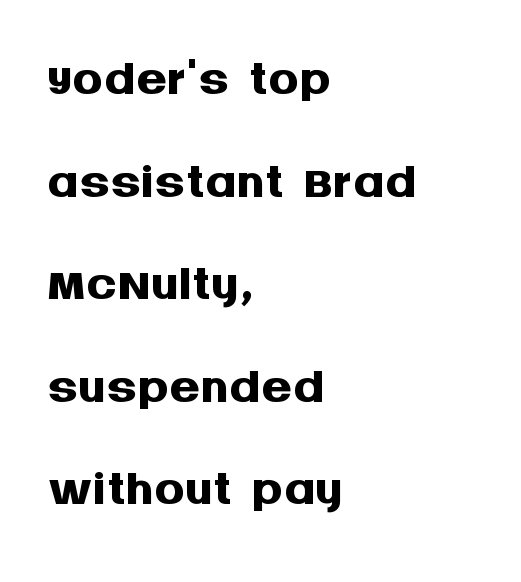
{"serif": "no", "italic": "no", "bold": "yes", "weight": "semibold", "width": "normal", "stroke_contrast": "medium", "x_height": "large", "monospaced": "no", "underline": "no", "align": "left", "line_spacing": "normal", "line_spacing_ratio": 1.35, "letter_spacing": "normal", "letter_spacing_em": 0.0, "glyph_px": 76}
